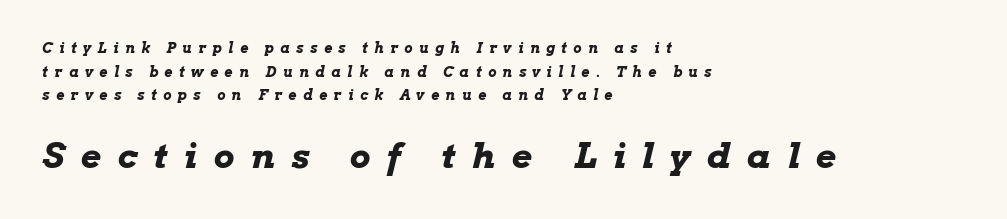
The passage shown has open, widely tracked lettering throughout. The setting favours the left margin, as ordinary paragraphs usually do. Rendered with sloped, italic letterforms. Chunky letters — that's bold for sure. The rendering enlarges the type as you move from the upper chunk to the lower. The glyphs are unaccompanied by any horizontal stroke below them.
